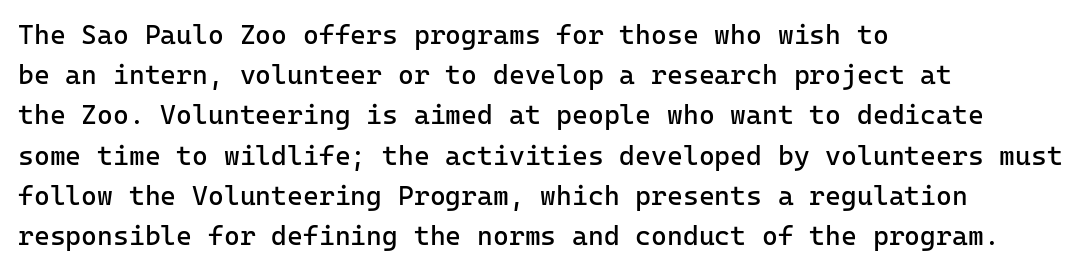
The image shows 27 px text type, upright; set left-aligned, normal line spacing (1.49x), normal letter spacing, not underlined.
